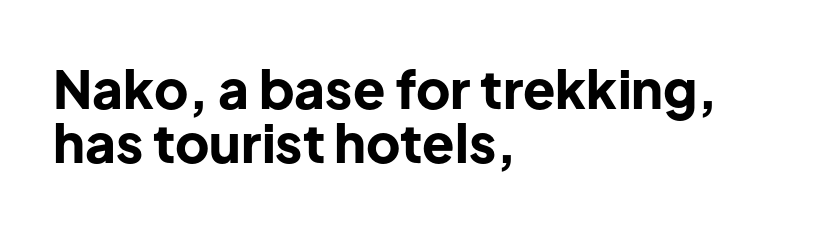
The image shows 53 px bold sans-serif type, upright; set left-aligned, tight line spacing (1.01x), normal letter spacing, not underlined; low stroke contrast and a medium x-height.
